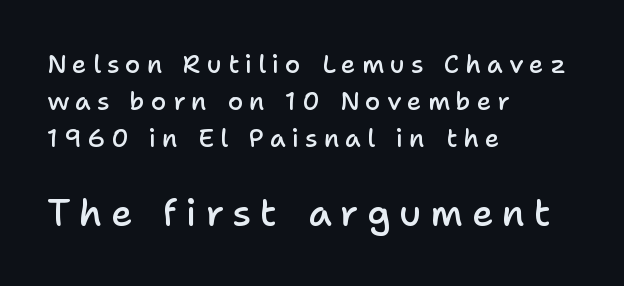
Just letters on the line, the space beneath them empty. Do the characters align in a grid? No, the font is proportional. The space between consecutive lines is moderate. Alignment: flush left.
